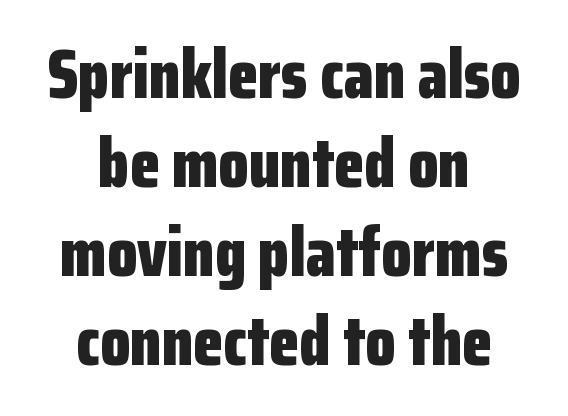
Q: Is the text bold? A: Yes.
Q: Is the text italic (slanted)? A: No, it is upright.
Q: Is the typeface a serif or a sans-serif typeface? A: Sans-serif.
Q: Is the text underlined? A: No.
Q: How is the paragraph aligned? A: Centered.
Q: Is the spacing between letters normal or unusually wide? A: Normal.
Q: Is the spacing between lines tight, normal or loose? A: Normal.
Q: Width (condensed, normal, or wide)? A: Condensed.
Q: Stroke contrast? A: Low.
Q: x-height? A: Medium.
Q: Monospaced? A: No.
